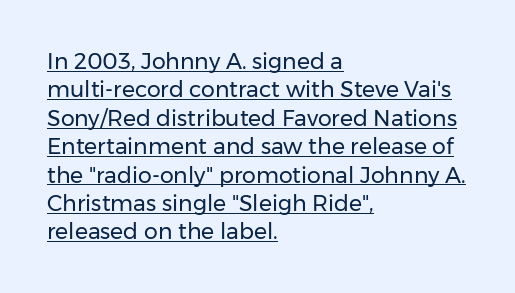
Q: Is the text bold? A: No.
Q: Is the text italic (slanted)? A: No, it is upright.
Q: Is the text underlined? A: Yes.
Q: How is the paragraph aligned? A: Left-aligned.
Q: Is the spacing between letters normal or unusually wide? A: Normal.
Q: Is the spacing between lines tight, normal or loose? A: Normal.
